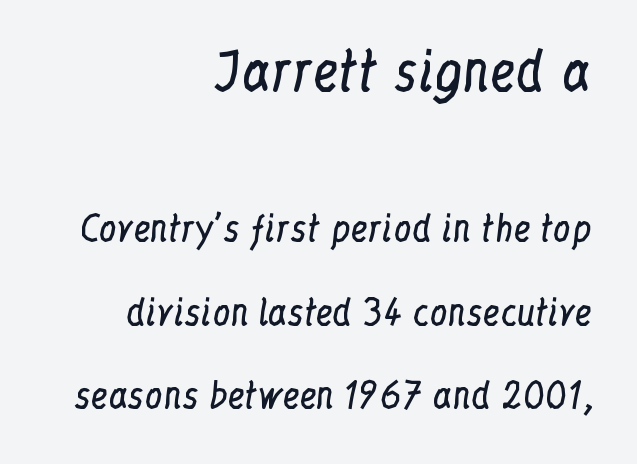
{"serif": "yes", "bold": "no", "weight": "regular", "width": "condensed", "stroke_contrast": "low", "x_height": "medium", "monospaced": "no", "underline": "no", "align": "right", "line_spacing": "loose", "line_spacing_ratio": 2.39, "letter_spacing": "normal", "letter_spacing_em": 0.0, "larger_block": "first", "size_ratio": 1.49, "glyph_px": 52}
